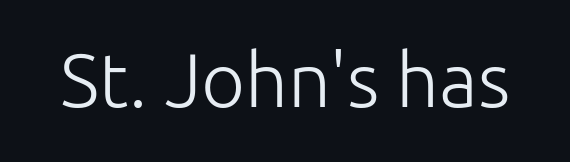
Nothing sits at the stroke ends, so this counts as sans-serif. It's the straight-up-and-down kind of type. Words appear dense and cohesive because spacing is normal. Letters rest on an invisible, unmarked baseline. The letters advance in unequal steps, a hallmark of proportional type. Caption: face not bold, strokes unweighted.
